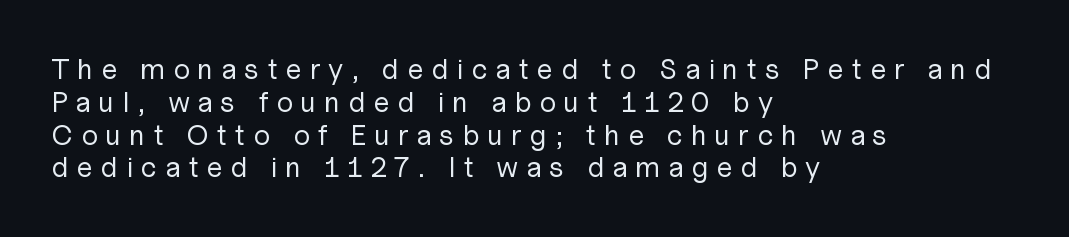
{"serif": "no", "italic": "no", "bold": "no", "weight": "regular", "width": "normal", "stroke_contrast": "low", "x_height": "medium", "monospaced": "no", "underline": "no", "align": "left", "line_spacing": "tight", "line_spacing_ratio": 1.13, "letter_spacing": "wide", "letter_spacing_em": 0.26, "glyph_px": 29}
